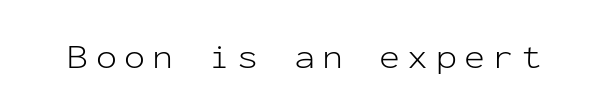
Q: Is the text bold? A: No.
Q: Is the text italic (slanted)? A: No, it is upright.
Q: Is the typeface a serif or a sans-serif typeface? A: Sans-serif.
Q: Is the text underlined? A: No.
Q: Is the spacing between letters normal or unusually wide? A: Unusually wide.
Q: Width (condensed, normal, or wide)? A: Normal.
Q: Stroke contrast? A: Low.
Q: x-height? A: Medium.
Q: Monospaced? A: Yes.
